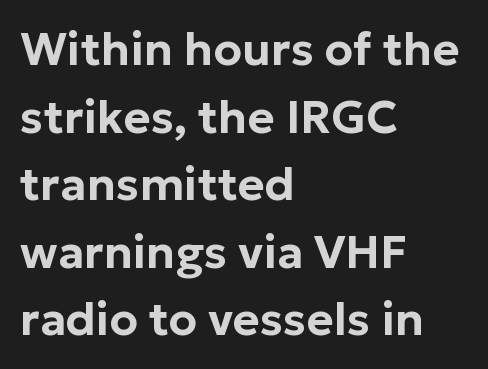
Upright lettering throughout. The compositor pushed each line to the left boundary. Clear beneath every line of the passage. You could not count columns in this text — the font is proportionally spaced.
